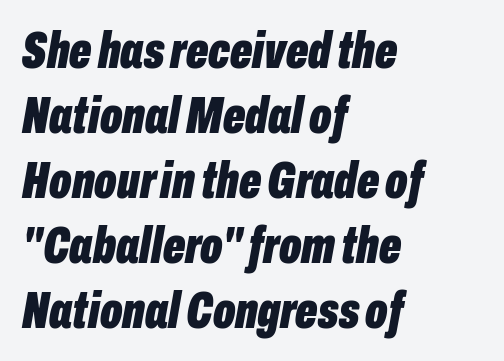
{"italic": "yes", "lean": "right", "slant_degrees": 10, "bold": "yes", "weight": "bold", "width": "condensed", "stroke_contrast": "low", "x_height": "medium", "monospaced": "no", "underline": "no", "align": "left", "line_spacing": "normal", "line_spacing_ratio": 1.25, "letter_spacing": "normal", "letter_spacing_em": 0.0, "glyph_px": 52}
